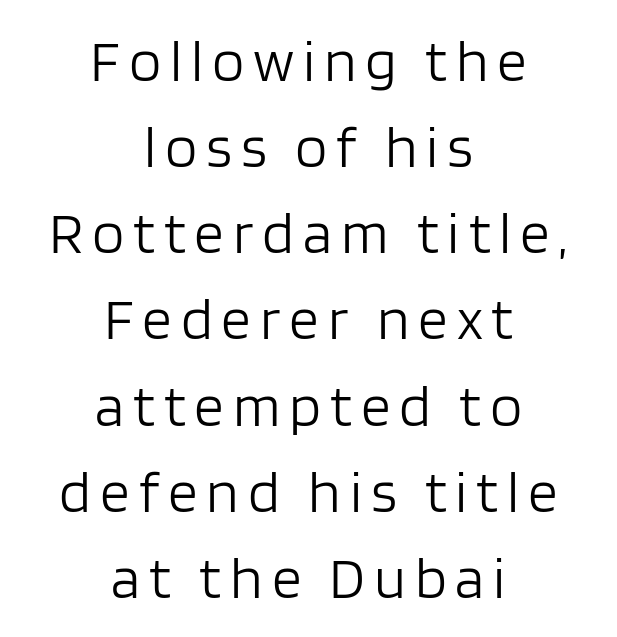
The image shows 59 px light sans-serif type, upright; set centered, normal line spacing (1.46x), not underlined; low stroke contrast and a large x-height.
